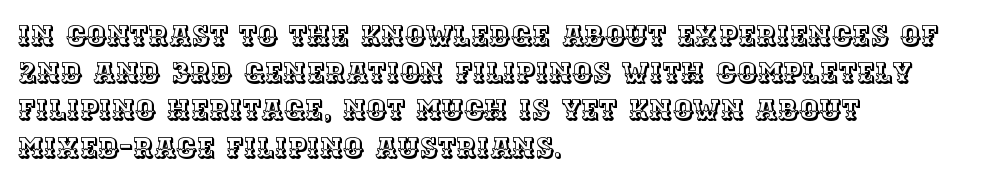
Q: Is the text italic (slanted)? A: No, it is upright.
Q: Is the text underlined? A: No.
Q: How is the paragraph aligned? A: Left-aligned.
Q: Is the spacing between letters normal or unusually wide? A: Normal.
Q: Is the spacing between lines tight, normal or loose? A: Normal.
Q: Width (condensed, normal, or wide)? A: Normal.
Q: x-height? A: Large.
Q: Monospaced? A: No.
